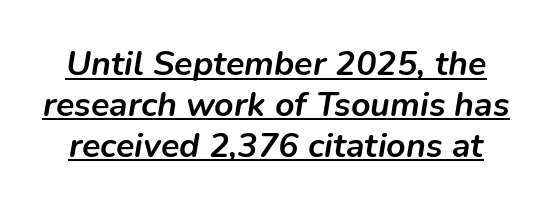
Q: Is the text bold? A: Yes.
Q: Is the text italic (slanted)? A: Yes, it leans right by about 9 degrees.
Q: Is the text underlined? A: Yes.
Q: Is the spacing between letters normal or unusually wide? A: Normal.
Q: Width (condensed, normal, or wide)? A: Normal.
Q: Stroke contrast? A: Low.
Q: x-height? A: Medium.
Q: Monospaced? A: No.
